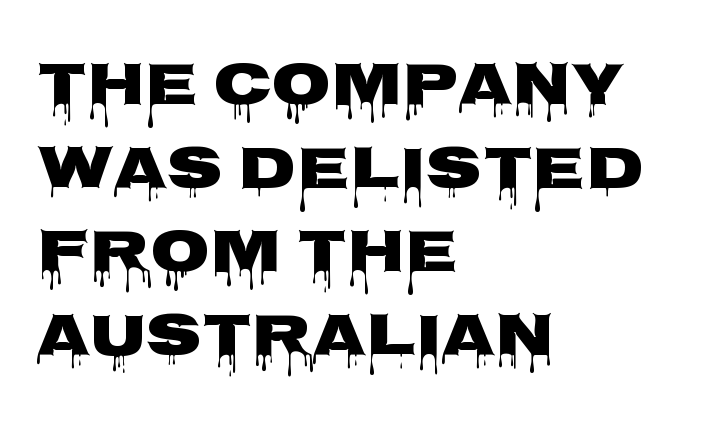
Italic: no, the glyphs are upright roman. No extra tracking has been applied to these lines. Leftover space on each line is placed entirely after the last word. Letters rest on an invisible, unmarked baseline.
